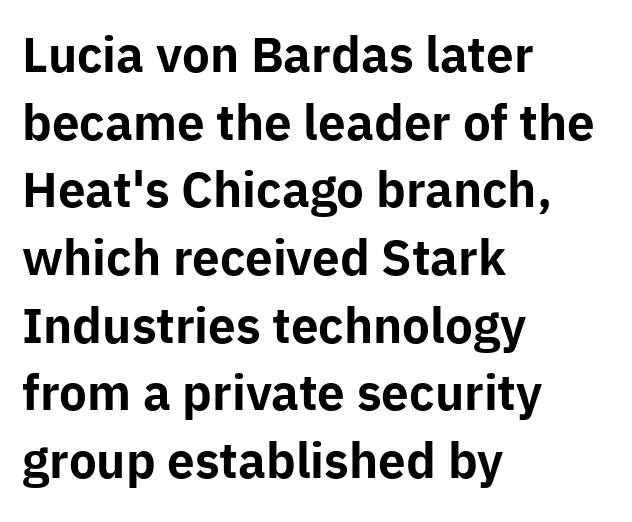
Q: Is the text bold? A: Yes.
Q: Is the text italic (slanted)? A: No, it is upright.
Q: Is the typeface a serif or a sans-serif typeface? A: Sans-serif.
Q: Is the text underlined? A: No.
Q: How is the paragraph aligned? A: Left-aligned.
Q: Is the spacing between letters normal or unusually wide? A: Normal.
Q: Is the spacing between lines tight, normal or loose? A: Normal.
Q: Width (condensed, normal, or wide)? A: Normal.
Q: Stroke contrast? A: Low.
Q: x-height? A: Medium.
Q: Monospaced? A: No.
